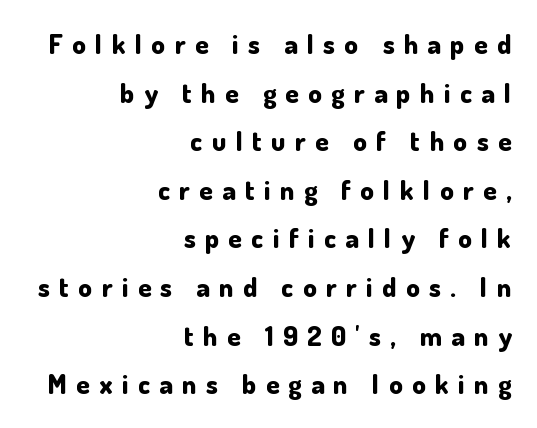
Q: Is the text bold? A: Yes.
Q: Is the text italic (slanted)? A: No, it is upright.
Q: Is the text underlined? A: No.
Q: How is the paragraph aligned? A: Right-aligned.
Q: Is the spacing between letters normal or unusually wide? A: Unusually wide.
